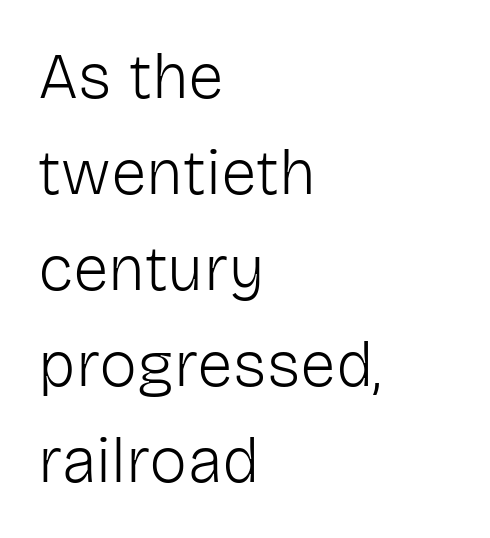
The passage shown is typed in a proportional face where columns would drift. The ragged edge is on the right, which tells us the setting is flush left. Glyph-to-glyph distance matches everyday printed text. Font category for this specimen: sans-serif. Notice how descenders clear the ascenders below comfortably — that's standard leading. Compared with a typical body face, this is equally light or lighter still.
